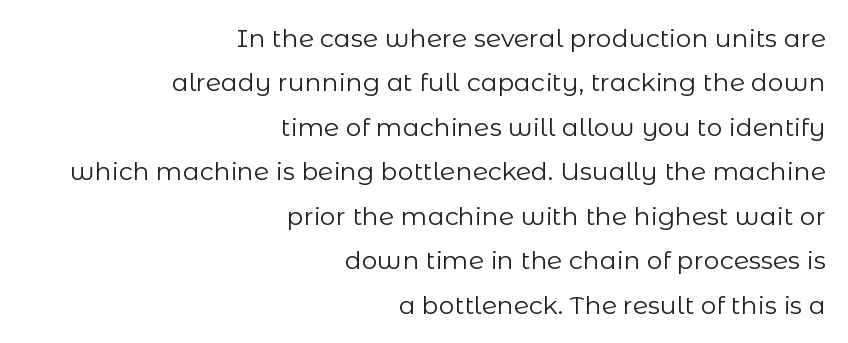
Q: Is the text bold? A: No.
Q: Is the text italic (slanted)? A: No, it is upright.
Q: Is the text underlined? A: No.
Q: How is the paragraph aligned? A: Right-aligned.
Q: Is the spacing between letters normal or unusually wide? A: Normal.
